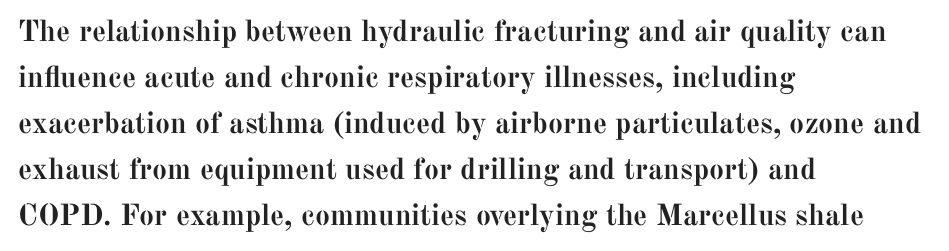
The image shows 30 px semibold serif type, upright; set left-aligned, normal line spacing (1.53x), normal letter spacing, not underlined; medium stroke contrast and a medium x-height.
